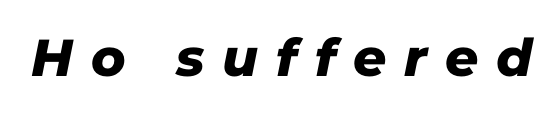
Type style note: lacks serifs. The rendering inserts visible extra space after every character. Clear beneath every line of the passage. Varying glyph widths throughout — classic text-font behaviour.
